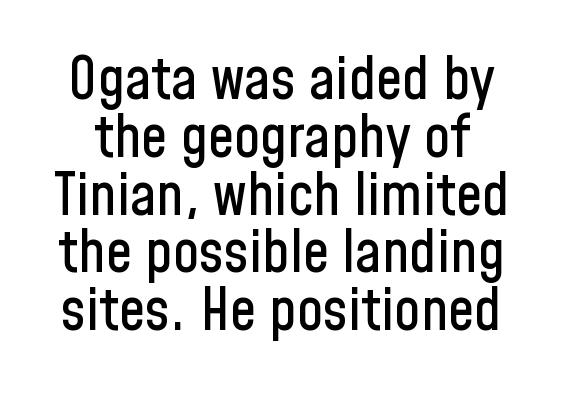
{"serif": "no", "italic": "no", "width": "condensed", "stroke_contrast": "low", "x_height": "medium", "monospaced": "no", "underline": "no", "line_spacing": "tight", "line_spacing_ratio": 0.98, "letter_spacing": "normal", "letter_spacing_em": 0.0, "glyph_px": 59}
